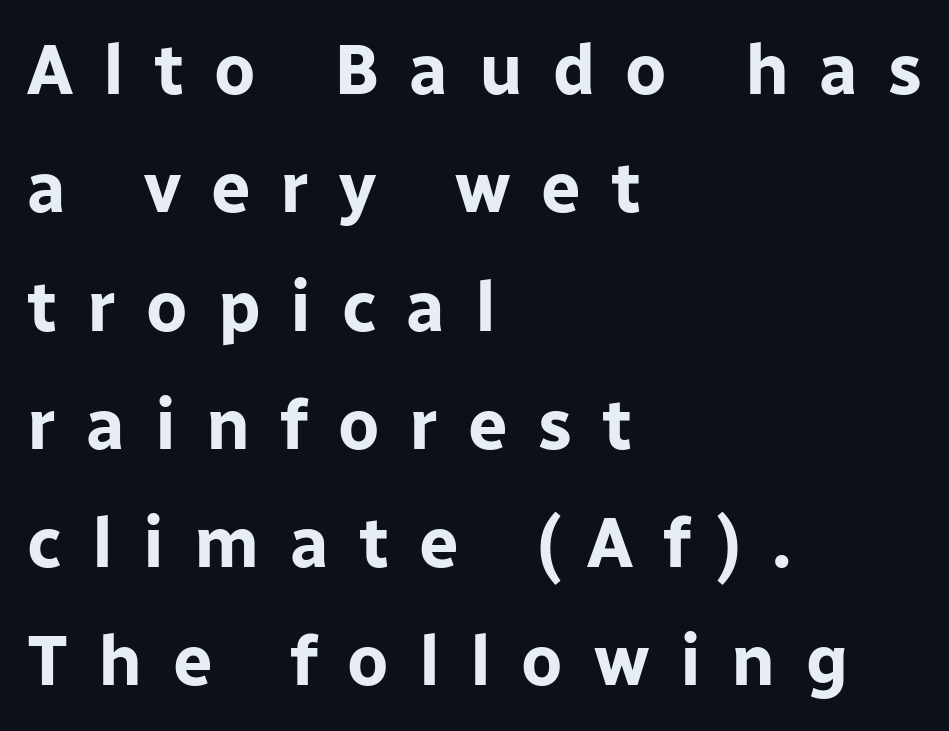
Q: Is the text bold? A: Yes.
Q: Is the text italic (slanted)? A: No, it is upright.
Q: Is the typeface a serif or a sans-serif typeface? A: Sans-serif.
Q: Is the text underlined? A: No.
Q: How is the paragraph aligned? A: Left-aligned.
Q: Is the spacing between letters normal or unusually wide? A: Unusually wide.
Q: Is the spacing between lines tight, normal or loose? A: Normal.
Q: Width (condensed, normal, or wide)? A: Normal.
Q: Stroke contrast? A: Low.
Q: x-height? A: Medium.
Q: Monospaced? A: No.
